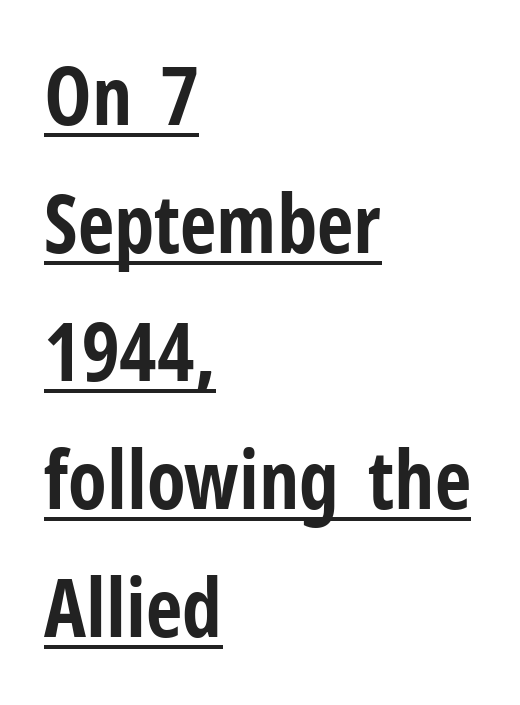
Q: Is the text bold? A: Yes.
Q: Is the text italic (slanted)? A: No, it is upright.
Q: Is the typeface a serif or a sans-serif typeface? A: Sans-serif.
Q: Is the text underlined? A: Yes.
Q: How is the paragraph aligned? A: Left-aligned.
Q: Is the spacing between letters normal or unusually wide? A: Normal.
Q: Is the spacing between lines tight, normal or loose? A: Normal.
Q: Width (condensed, normal, or wide)? A: Condensed.
Q: Stroke contrast? A: Low.
Q: x-height? A: Medium.
Q: Monospaced? A: No.
